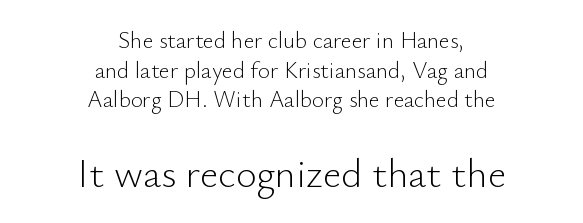
These lines are composed in type without serifs. Interline gaps are of average width in this sample. Nothing unusual about the tracking: characters are spaced as the font intends. Here the designer chose a conventional face with non-uniform glyph widths. The composition opens small and finishes big.
